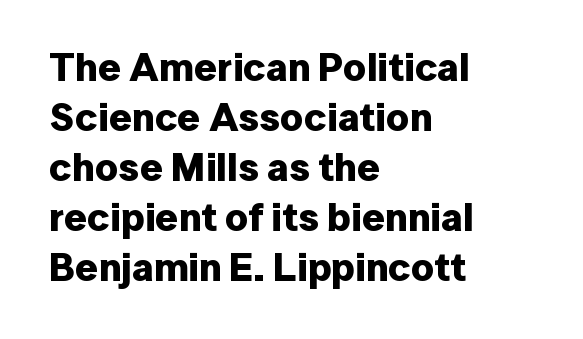
{"serif": "no", "italic": "no", "bold": "yes", "weight": "bold", "width": "normal", "stroke_contrast": "low", "x_height": "medium", "monospaced": "no", "underline": "no", "align": "left", "line_spacing": "normal", "line_spacing_ratio": 1.25, "letter_spacing": "normal", "letter_spacing_em": 0.0, "glyph_px": 40}
